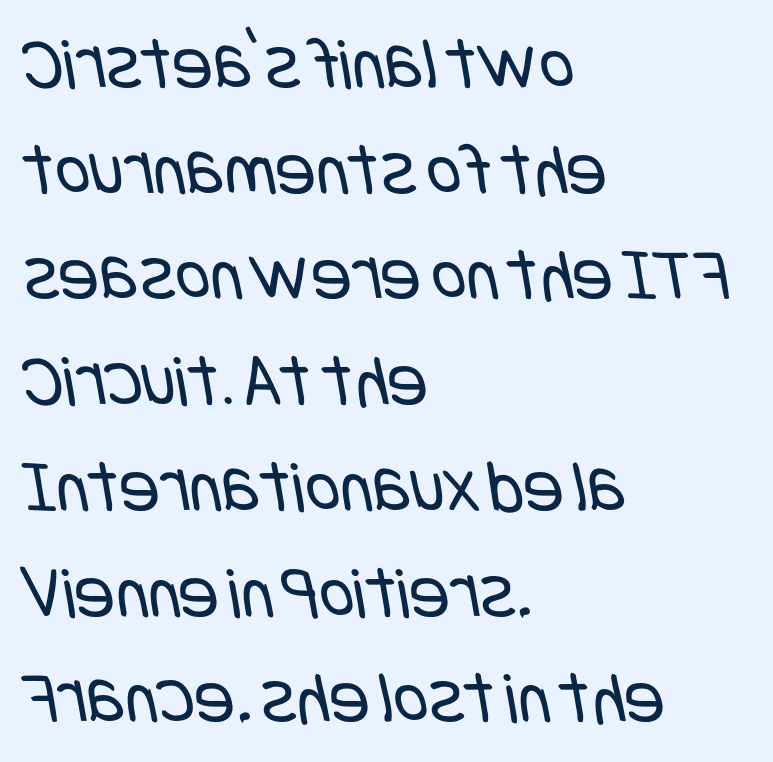
Q: Is the text bold? A: No.
Q: Is the typeface a serif or a sans-serif typeface? A: Sans-serif.
Q: Is the text underlined? A: No.
Q: How is the paragraph aligned? A: Left-aligned.
Q: Is the spacing between letters normal or unusually wide? A: Normal.
Q: Is the spacing between lines tight, normal or loose? A: Normal.
Q: Width (condensed, normal, or wide)? A: Condensed.
Q: Stroke contrast? A: Low.
Q: x-height? A: Large.
